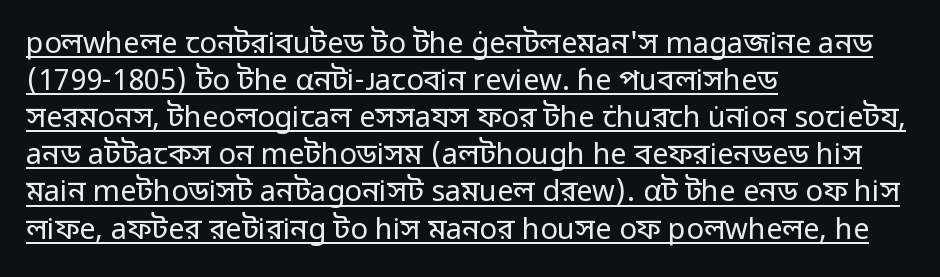
The image shows 29 px regular-weight sans-serif type, upright; set left-aligned, normal line spacing (1.28x), normal letter spacing, underlined; low stroke contrast and a medium x-height.
